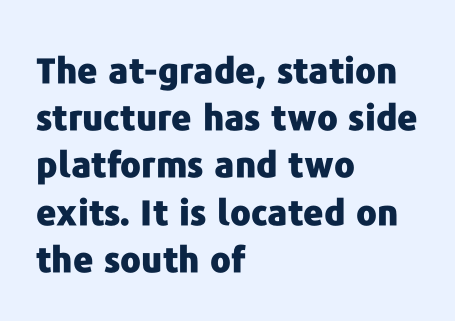
Q: Is the text bold? A: Yes.
Q: Is the text italic (slanted)? A: No, it is upright.
Q: Is the typeface a serif or a sans-serif typeface? A: Sans-serif.
Q: Is the text underlined? A: No.
Q: How is the paragraph aligned? A: Left-aligned.
Q: Is the spacing between letters normal or unusually wide? A: Normal.
Q: Is the spacing between lines tight, normal or loose? A: Normal.
Q: Width (condensed, normal, or wide)? A: Normal.
Q: Stroke contrast? A: Low.
Q: x-height? A: Medium.
Q: Monospaced? A: No.
